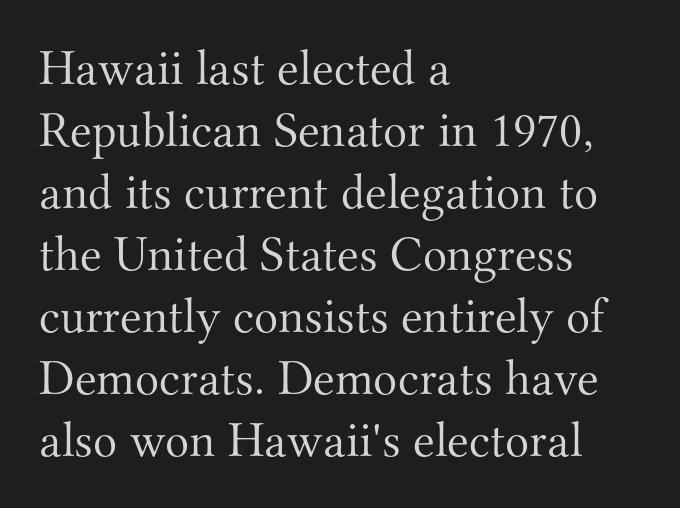
{"serif": "yes", "italic": "no", "bold": "no", "weight": "light", "width": "normal", "stroke_contrast": "medium", "x_height": "small", "monospaced": "no", "underline": "no", "align": "left", "line_spacing_ratio": 1.24, "letter_spacing": "normal", "letter_spacing_em": 0.0, "glyph_px": 50}
